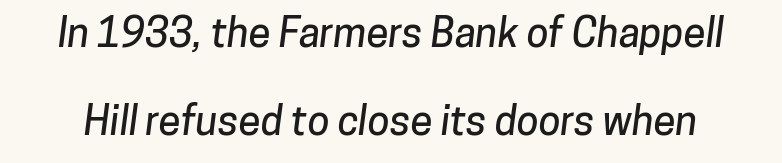
Q: Is the typeface a serif or a sans-serif typeface? A: Sans-serif.
Q: Is the text underlined? A: No.
Q: Is the spacing between letters normal or unusually wide? A: Normal.
Q: Is the spacing between lines tight, normal or loose? A: Loose.
Q: Width (condensed, normal, or wide)? A: Normal.
Q: Stroke contrast? A: Low.
Q: x-height? A: Medium.
Q: Monospaced? A: No.
